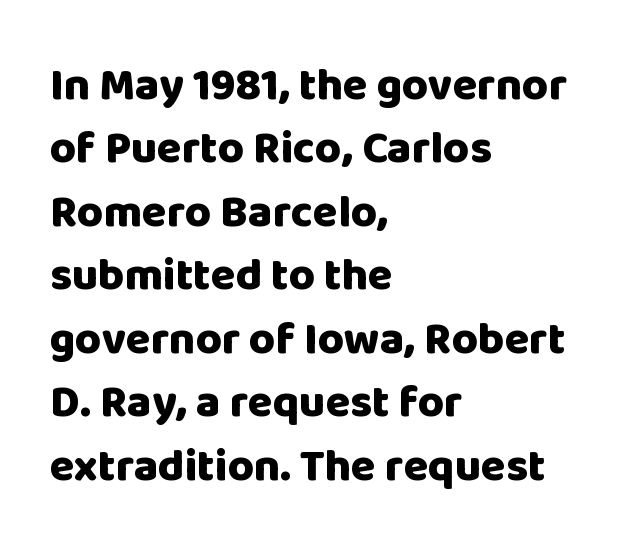
Q: Is the text bold? A: Yes.
Q: Is the text italic (slanted)? A: No, it is upright.
Q: Is the typeface a serif or a sans-serif typeface? A: Sans-serif.
Q: Is the text underlined? A: No.
Q: How is the paragraph aligned? A: Left-aligned.
Q: Is the spacing between letters normal or unusually wide? A: Normal.
Q: Is the spacing between lines tight, normal or loose? A: Normal.
Q: Width (condensed, normal, or wide)? A: Normal.
Q: Stroke contrast? A: Low.
Q: x-height? A: Large.
Q: Monospaced? A: No.
